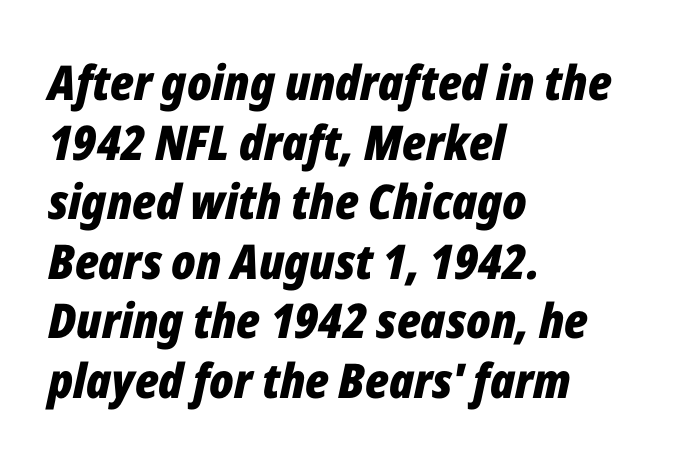
{"italic": "yes", "lean": "right", "slant_degrees": 12, "bold": "yes", "weight": "bold", "width": "condensed", "stroke_contrast": "low", "x_height": "medium", "monospaced": "no", "underline": "no", "align": "left", "line_spacing_ratio": 1.24, "letter_spacing": "normal", "letter_spacing_em": 0.0, "glyph_px": 48}
